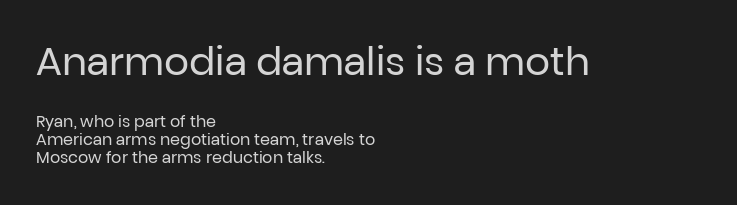
The image shows 39 px regular-weight sans-serif type, upright; set left-aligned, tight line spacing (1.13x), normal letter spacing, not underlined; the first (top) block is 2.44x larger; low stroke contrast and a medium x-height.
